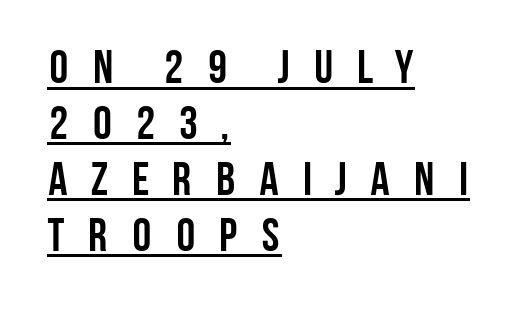
Q: Is the text bold? A: Yes.
Q: Is the text italic (slanted)? A: No, it is upright.
Q: Is the typeface a serif or a sans-serif typeface? A: Sans-serif.
Q: Is the text underlined? A: Yes.
Q: How is the paragraph aligned? A: Left-aligned.
Q: Is the spacing between letters normal or unusually wide? A: Unusually wide.
Q: Width (condensed, normal, or wide)? A: Condensed.
Q: Stroke contrast? A: Low.
Q: x-height? A: Large.
Q: Monospaced? A: No.
